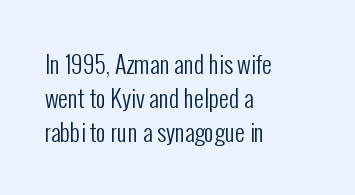
The image shows 24 px text type, upright; set left-aligned, normal line spacing (1.42x), normal letter spacing, not underlined.
